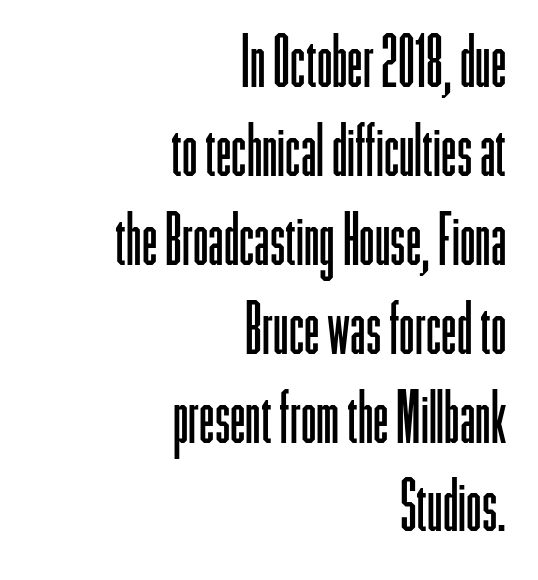
The image shows 70 px light, condensed sans-serif type, upright; set right-aligned, normal line spacing (1.27x), normal letter spacing, not underlined; low stroke contrast and a medium x-height.
